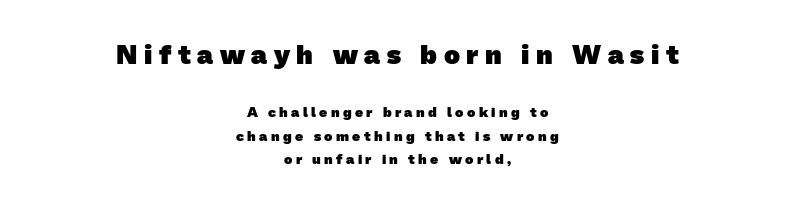
Q: Is the text bold? A: Yes.
Q: Is the text underlined? A: No.
Q: How is the paragraph aligned? A: Centered.
Q: Is the spacing between letters normal or unusually wide? A: Unusually wide.
Q: Is the spacing between lines tight, normal or loose? A: Normal.
Q: Which block of text is set in a larger size, the first (top) or the second (bottom)? A: The first (top) one.
